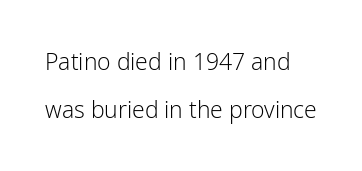
{"italic": "no", "bold": "no", "underline": "no", "line_spacing": "loose", "line_spacing_ratio": 2.09, "letter_spacing": "normal", "letter_spacing_em": 0.0, "glyph_px": 23}
